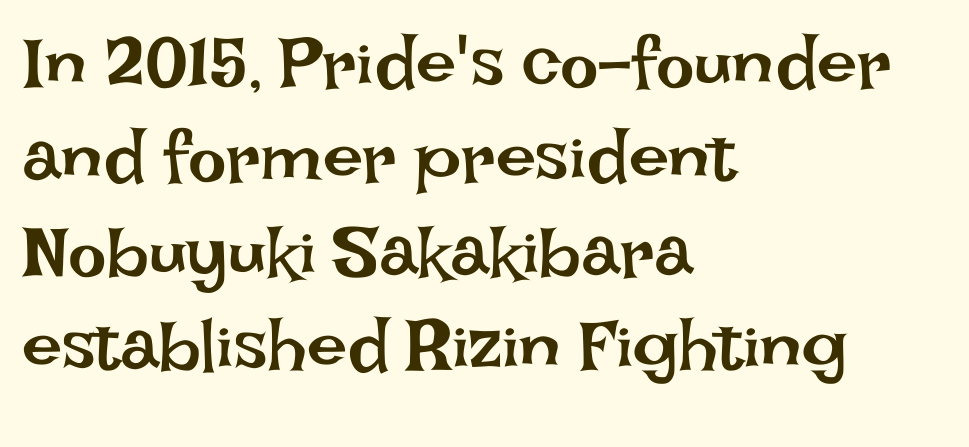
{"italic": "no", "bold": "no", "weight": "regular", "width": "normal", "stroke_contrast": "low", "x_height": "large", "monospaced": "no", "underline": "no", "align": "left", "line_spacing": "normal", "line_spacing_ratio": 1.31, "letter_spacing": "normal", "letter_spacing_em": 0.0, "glyph_px": 72}
